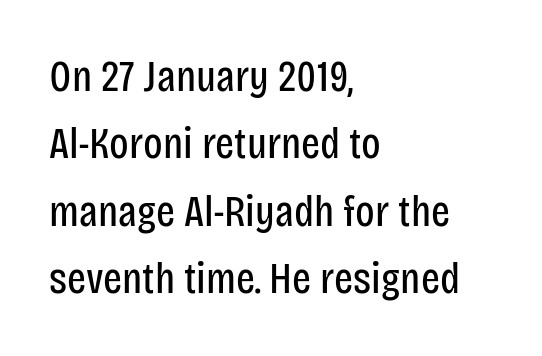
The image shows 45 px regular-weight, condensed sans-serif type, upright; set left-aligned, normal line spacing (1.5x), normal letter spacing, not underlined; low stroke contrast and a large x-height.
